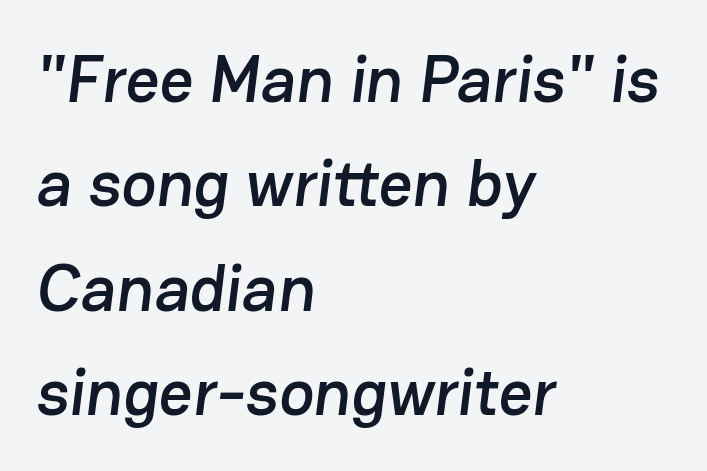
The image shows 66 px sans-serif type; set left-aligned, normal line spacing (1.58x), normal letter spacing, not underlined; low stroke contrast and a medium x-height.
